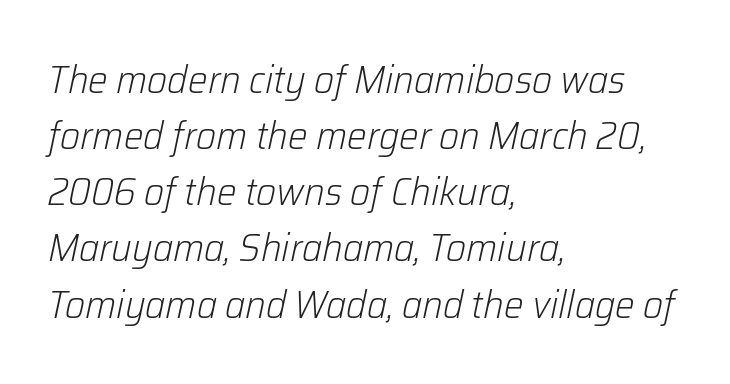
{"italic": "yes", "lean": "right", "slant_degrees": 12, "bold": "no", "weight": "light", "width": "normal", "stroke_contrast": "low", "x_height": "medium", "monospaced": "no", "underline": "no", "align": "left", "line_spacing": "normal", "line_spacing_ratio": 1.44, "letter_spacing": "normal", "letter_spacing_em": 0.0, "glyph_px": 39}
